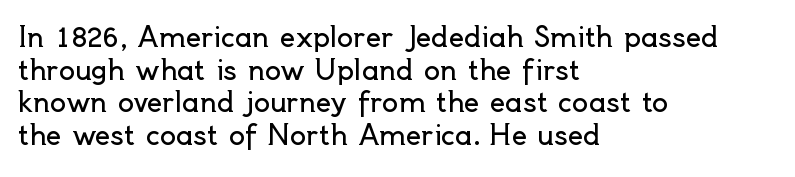
Q: Is the text bold? A: No.
Q: Is the text italic (slanted)? A: No, it is upright.
Q: Is the text underlined? A: No.
Q: How is the paragraph aligned? A: Left-aligned.
Q: Is the spacing between letters normal or unusually wide? A: Normal.
